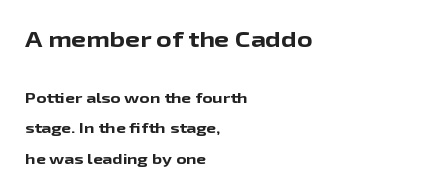
The image shows 21 px bold type, upright; set left-aligned, loose line spacing (2.18x), normal letter spacing, not underlined; the first (top) block is 1.5x larger.
